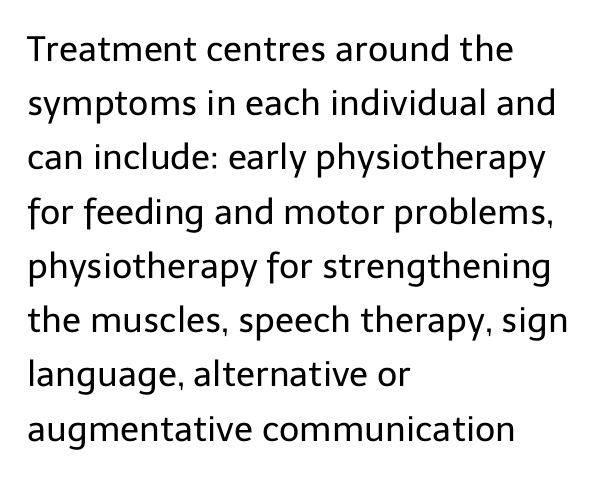
{"serif": "no", "italic": "no", "bold": "no", "weight": "regular", "width": "normal", "stroke_contrast": "low", "x_height": "medium", "monospaced": "no", "underline": "no", "align": "left", "line_spacing": "normal", "line_spacing_ratio": 1.55, "letter_spacing": "normal", "letter_spacing_em": 0.0, "glyph_px": 35}
